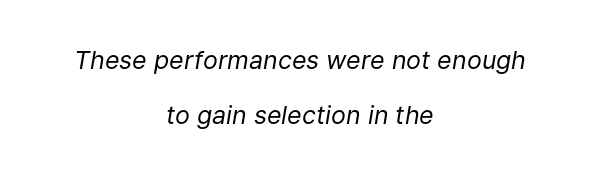
Q: Is the text bold? A: No.
Q: Is the text italic (slanted)? A: Yes, it leans right by about 9 degrees.
Q: Is the text underlined? A: No.
Q: How is the paragraph aligned? A: Centered.
Q: Is the spacing between letters normal or unusually wide? A: Normal.
Q: Is the spacing between lines tight, normal or loose? A: Loose.
